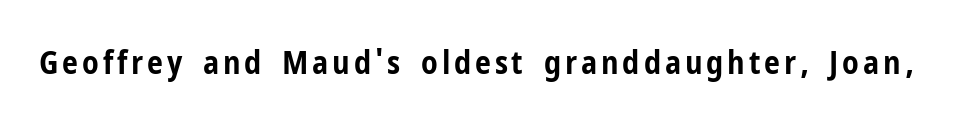
{"serif": "no", "italic": "no", "bold": "yes", "weight": "bold", "width": "condensed", "stroke_contrast": "low", "x_height": "medium", "monospaced": "no", "underline": "no", "glyph_px": 32}
